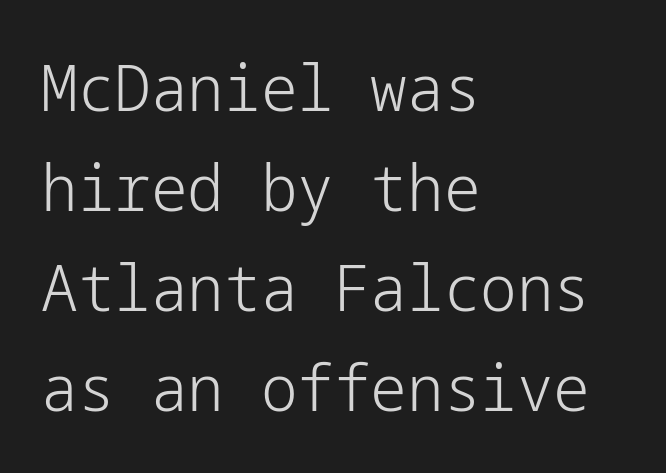
Does the leading feel generous? No, just average. The designer went with a sans here, leaving each stem footless. Unlike italic type, these characters show no tilt at all. This sample uses plain, unmodified letter spacing. Descender tails drop into unmarked territory.
